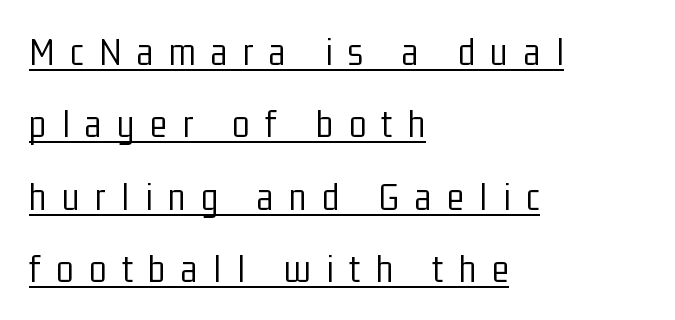
Compared with a centered layout, this one pins lines to the left instead. The gaps between neighbouring characters are conspicuously large. Decoration check: the copy is underlined. No feet cap the strokes, marking this as sans-serif type. Character widths vary here, with narrow letters taking less room than wide ones. Summary of weight: not heavy and not bold.
